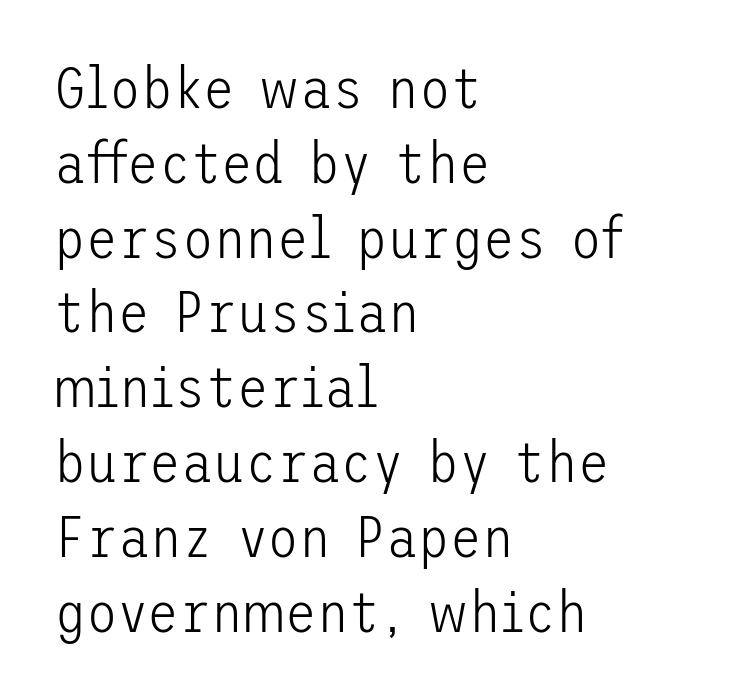
Regarding leading, the lines here are spaced in the standard way. Short note: letters normally spaced. A classic flush-left, rag-right setting is used for this passage. This sample uses an upright cut, with every glyph sitting square on the baseline. Weight: in the light-to-regular range. The zone under the glyphs is completely vacant.
